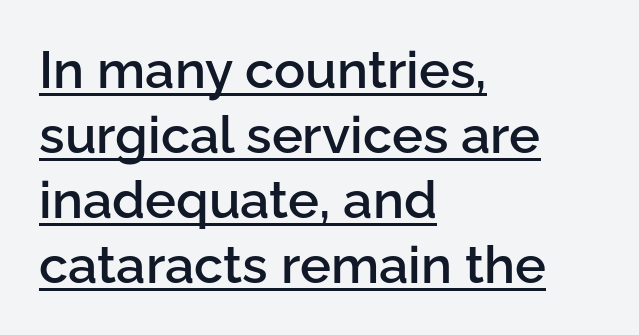
One glance says typical: line gaps are just what's usual. Character widths vary here, with narrow letters taking less room than wide ones. A continuous stroke trails under the words, as in a hyperlink. The type sits square on the baseline with zero lean.
